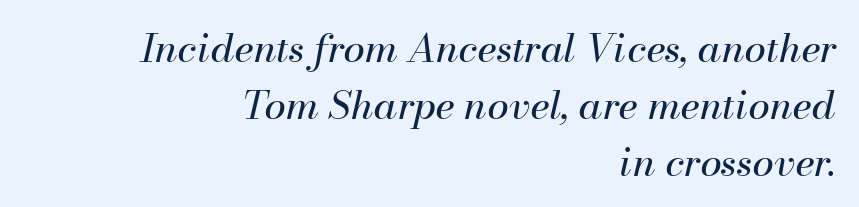
Q: Is the text bold? A: No.
Q: Is the text italic (slanted)? A: Yes, it leans right by about 13 degrees.
Q: Is the text underlined? A: No.
Q: How is the paragraph aligned? A: Right-aligned.
Q: Is the spacing between letters normal or unusually wide? A: Normal.
Q: Is the spacing between lines tight, normal or loose? A: Normal.
Q: Width (condensed, normal, or wide)? A: Normal.
Q: Stroke contrast? A: Medium.
Q: x-height? A: Small.
Q: Monospaced? A: No.
